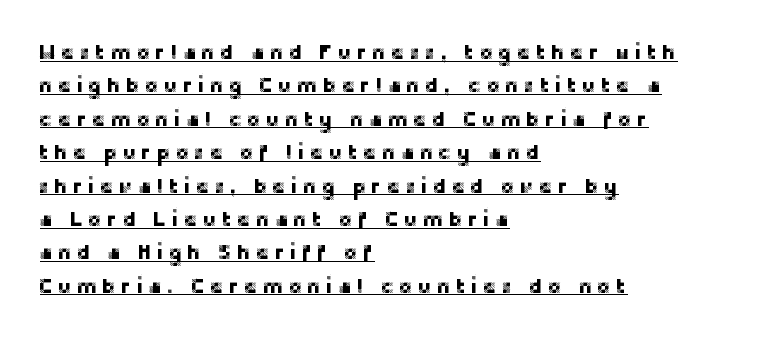
{"italic": "no", "underline": "yes", "align": "left", "line_spacing": "normal", "line_spacing_ratio": 1.59, "letter_spacing": "wide", "letter_spacing_em": 0.23, "glyph_px": 21}
